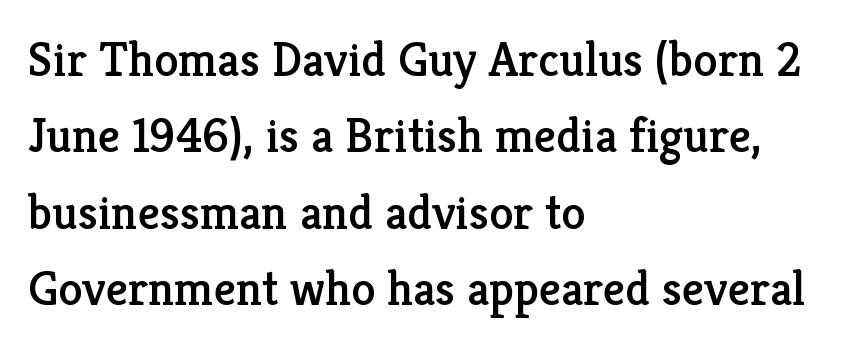
Q: Is the text italic (slanted)? A: No, it is upright.
Q: Is the typeface a serif or a sans-serif typeface? A: Serif.
Q: Is the text underlined? A: No.
Q: How is the paragraph aligned? A: Left-aligned.
Q: Is the spacing between letters normal or unusually wide? A: Normal.
Q: Is the spacing between lines tight, normal or loose? A: Normal.
Q: Width (condensed, normal, or wide)? A: Normal.
Q: Stroke contrast? A: Low.
Q: x-height? A: Medium.
Q: Monospaced? A: No.
